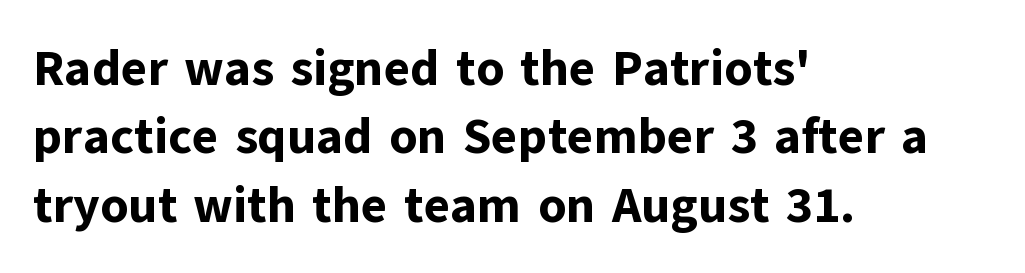
{"serif": "no", "italic": "no", "bold": "yes", "weight": "bold", "width": "normal", "stroke_contrast": "low", "x_height": "medium", "monospaced": "no", "underline": "no", "align": "left", "line_spacing": "normal", "line_spacing_ratio": 1.37, "letter_spacing": "normal", "letter_spacing_em": 0.0, "glyph_px": 50}
